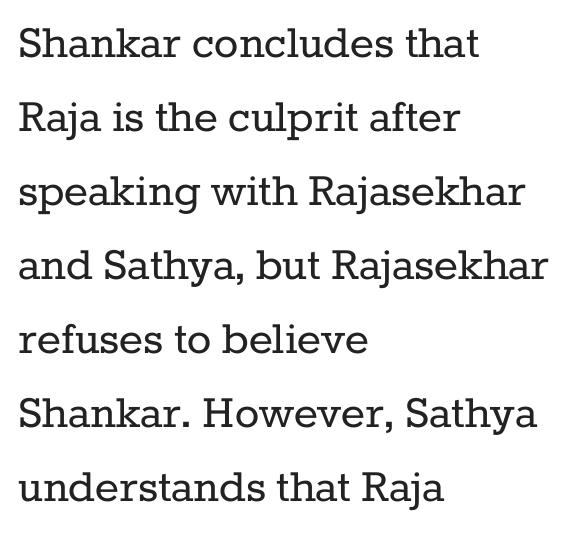
{"serif": "yes", "italic": "no", "bold": "no", "weight": "regular", "width": "normal", "stroke_contrast": "low", "x_height": "medium", "monospaced": "no", "underline": "no", "align": "left", "line_spacing": "normal", "line_spacing_ratio": 1.45, "letter_spacing": "normal", "letter_spacing_em": 0.0, "glyph_px": 51}
